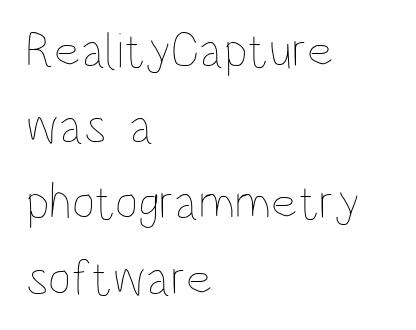
{"italic": "no", "bold": "no", "weight": "thin", "width": "condensed", "stroke_contrast": "low", "x_height": "large", "monospaced": "no", "underline": "no", "align": "left", "line_spacing": "normal", "line_spacing_ratio": 1.52, "letter_spacing": "normal", "letter_spacing_em": 0.0, "glyph_px": 50}
